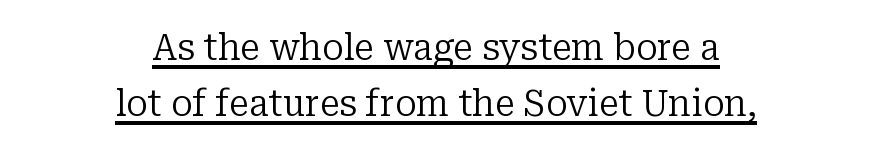
The letters stand upright; this is a roman face. Whoever set this chose a conventional vertical rhythm. The letterforms sit shoulder to shoulder at normal distance. Beneath each row of characters lies a ruled line. I'd call this a serif setting — the letters wear small feet.
